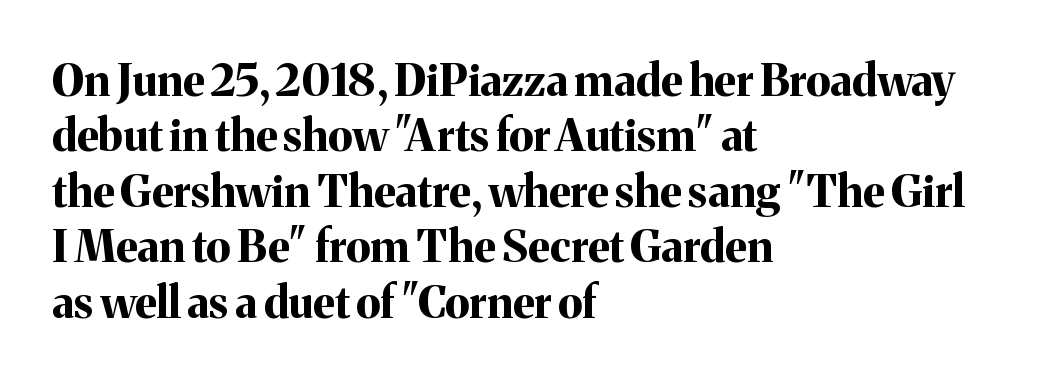
Does the copy run flush right? No — it runs flush left. Emphasis by weight is at full strength: bold. These lines keep a tight, regular rhythm from letter to letter. Does the lettering tilt? It doesn't — this is upright.
